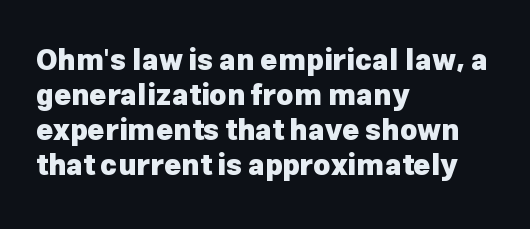
The image shows 29 px heavy sans-serif type, upright; set left-aligned, line spacing 1.21x, normal letter spacing, not underlined; low stroke contrast and a medium x-height.
